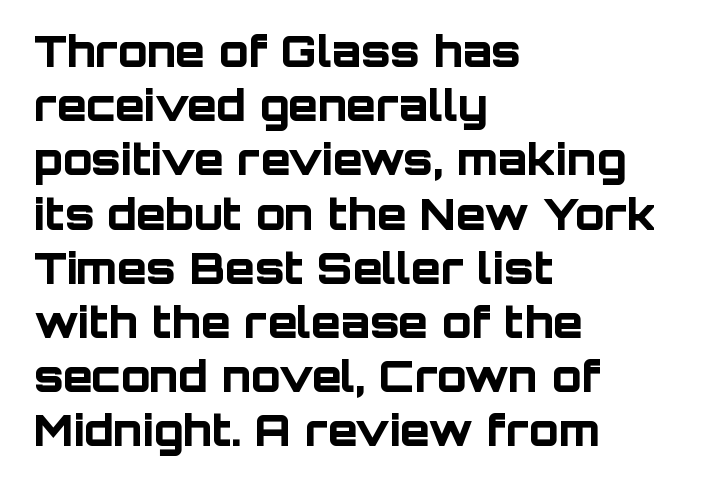
The image shows 43 px bold sans-serif type, upright; set left-aligned, normal line spacing (1.26x), normal letter spacing, not underlined; low stroke contrast and a large x-height.
